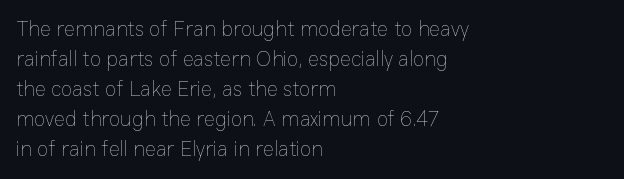
{"italic": "no", "bold": "no", "underline": "no", "align": "left", "line_spacing": "normal", "line_spacing_ratio": 1.43, "letter_spacing": "normal", "letter_spacing_em": 0.0, "glyph_px": 21}
